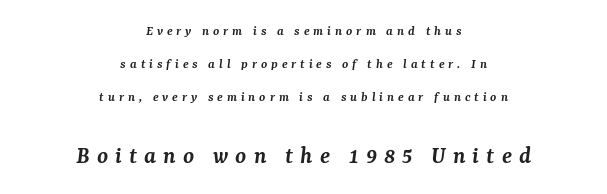
Q: Is the text bold? A: Semi-bold.
Q: Is the text italic (slanted)? A: Yes, it leans right by about 7 degrees.
Q: Is the text underlined? A: No.
Q: How is the paragraph aligned? A: Centered.
Q: Is the spacing between letters normal or unusually wide? A: Unusually wide.
Q: Is the spacing between lines tight, normal or loose? A: Loose.
Q: Which block of text is set in a larger size, the first (top) or the second (bottom)? A: The second (bottom) one.
